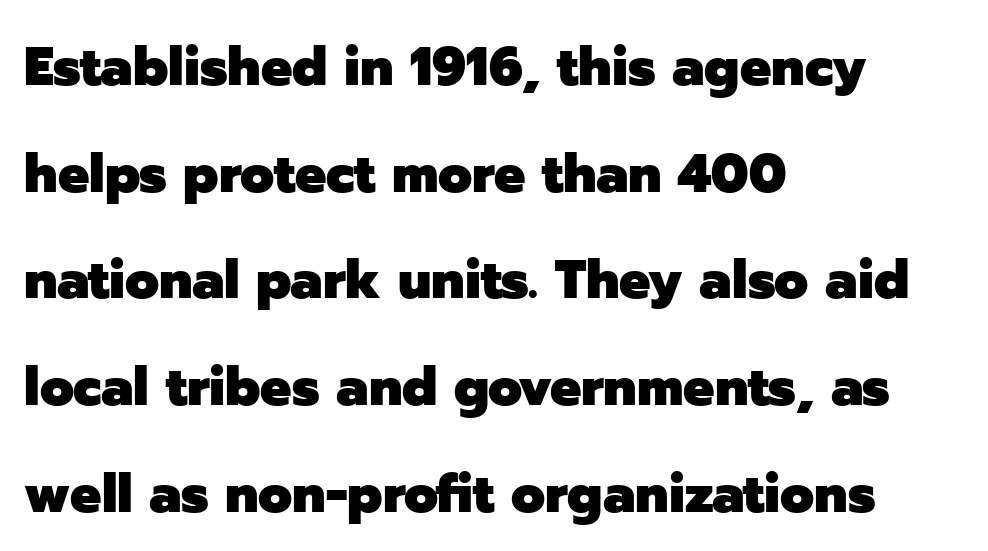
Q: Is the text bold? A: Yes.
Q: Is the text italic (slanted)? A: No, it is upright.
Q: Is the typeface a serif or a sans-serif typeface? A: Sans-serif.
Q: Is the text underlined? A: No.
Q: How is the paragraph aligned? A: Left-aligned.
Q: Is the spacing between letters normal or unusually wide? A: Normal.
Q: Is the spacing between lines tight, normal or loose? A: Loose.
Q: Width (condensed, normal, or wide)? A: Normal.
Q: Stroke contrast? A: Low.
Q: x-height? A: Medium.
Q: Monospaced? A: No.
